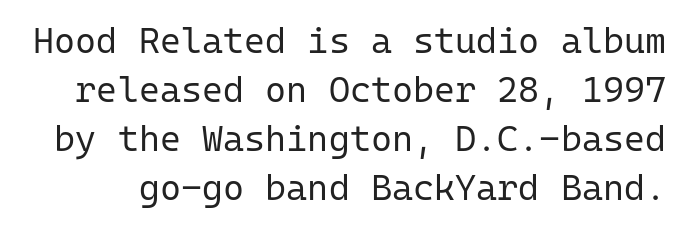
The image shows 36 px regular-weight sans-serif type, upright, monospaced; set normal line spacing (1.36x), normal letter spacing, not underlined; low stroke contrast and a medium x-height.
